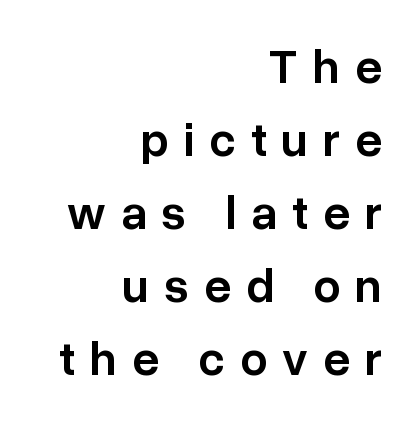
The compositor pushed each line to the right boundary. This sample has the flowing, uneven cadence of proportional lettering. Words appear elongated and porous because spacing is wide. The rendering shows plain stroke endings on the letterforms — a sans-serif design. Vertical spacing — default. Its strokes are somewhat broadened, the hallmark of semibold type.
